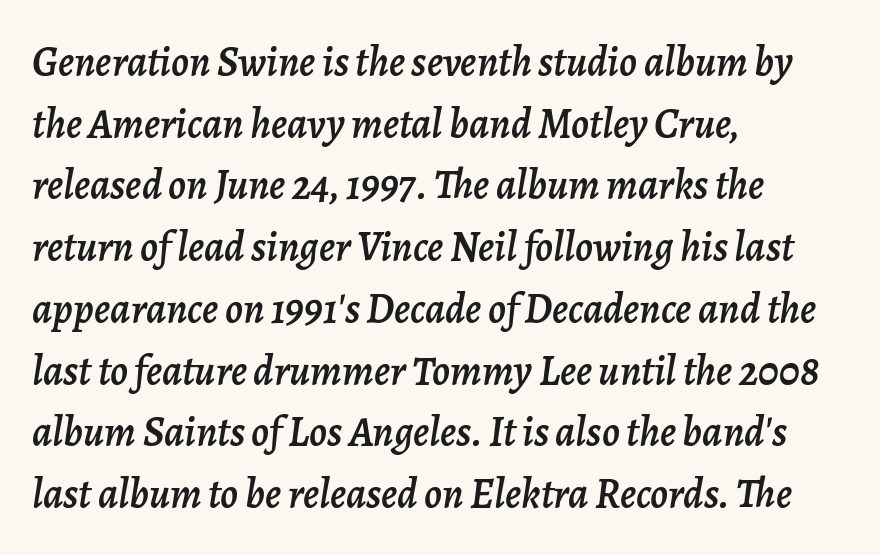
Q: Is the text italic (slanted)? A: Yes, it leans right by about 7 degrees.
Q: Is the text underlined? A: No.
Q: How is the paragraph aligned? A: Left-aligned.
Q: Is the spacing between letters normal or unusually wide? A: Normal.
Q: Is the spacing between lines tight, normal or loose? A: Normal.
Q: Width (condensed, normal, or wide)? A: Normal.
Q: Stroke contrast? A: Low.
Q: x-height? A: Medium.
Q: Monospaced? A: No.
